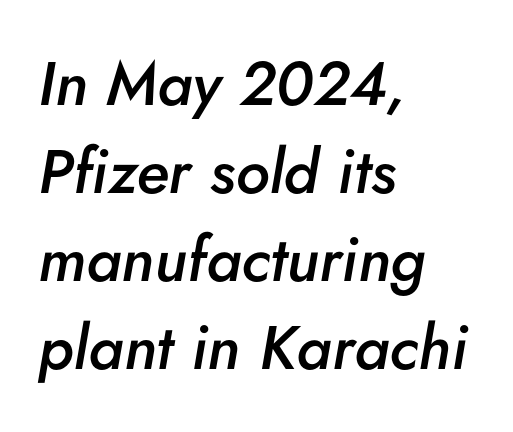
The image shows 62 px semibold type, italic (leaning right); set left-aligned, normal line spacing (1.42x), normal letter spacing, not underlined; low stroke contrast and a small x-height.
